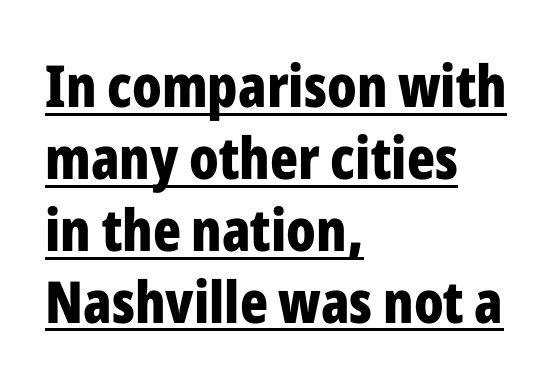
{"serif": "no", "italic": "no", "bold": "yes", "weight": "bold", "width": "condensed", "stroke_contrast": "low", "x_height": "medium", "monospaced": "no", "underline": "yes", "align": "left", "line_spacing_ratio": 1.24, "letter_spacing": "normal", "letter_spacing_em": 0.0, "glyph_px": 58}
